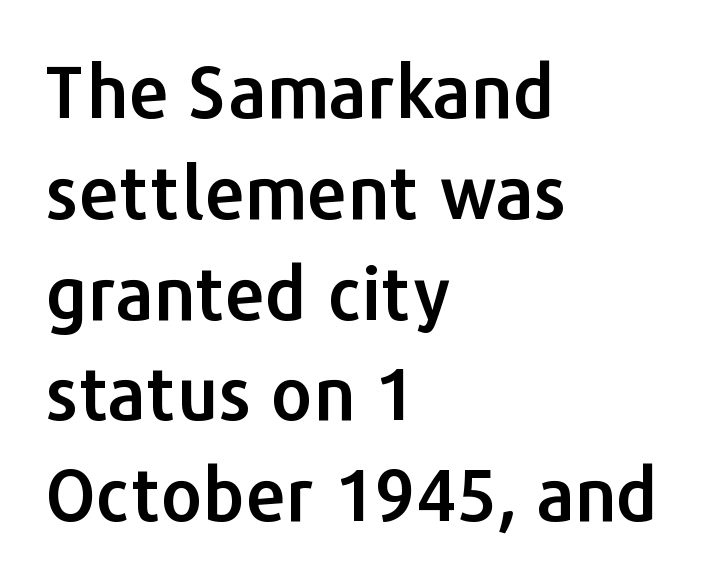
{"serif": "no", "italic": "no", "width": "normal", "stroke_contrast": "low", "x_height": "medium", "monospaced": "no", "underline": "no", "align": "left", "line_spacing": "normal", "line_spacing_ratio": 1.4, "letter_spacing": "normal", "letter_spacing_em": 0.0, "glyph_px": 72}
